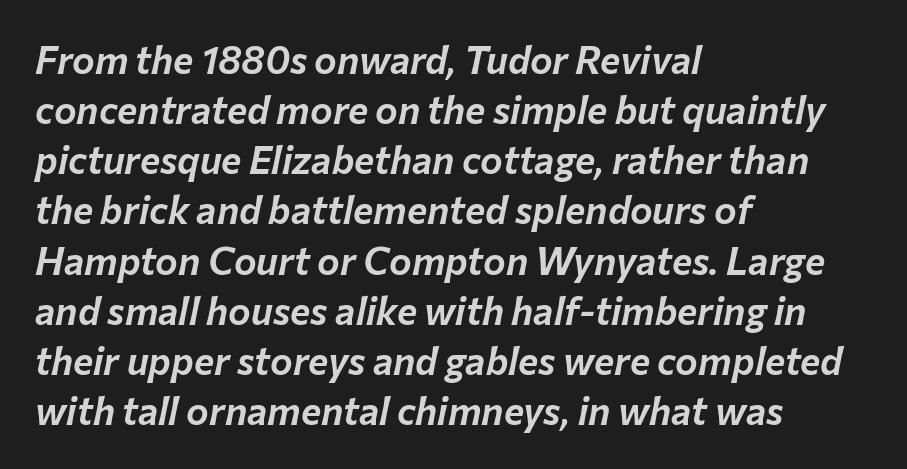
{"italic": "yes", "lean": "right", "slant_degrees": 12, "width": "normal", "stroke_contrast": "low", "x_height": "medium", "monospaced": "no", "underline": "no", "align": "left", "line_spacing": "normal", "line_spacing_ratio": 1.32, "letter_spacing": "normal", "letter_spacing_em": 0.0, "glyph_px": 38}
